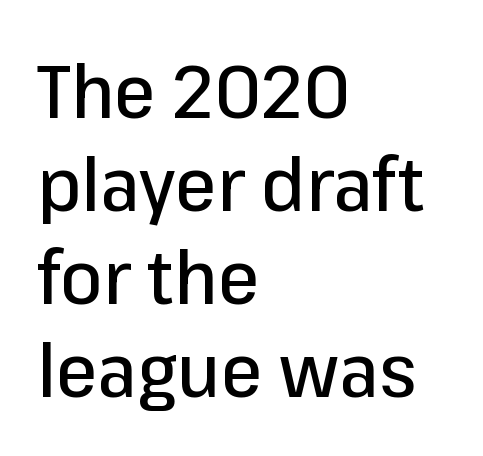
The horizontal fit of the characters is conventional and even. The rendering uses natural spacing where letterforms have individual widths. Unmarked baselines from the first word to the last. Grotesque or geometric, the face here clearly has no serifs.
